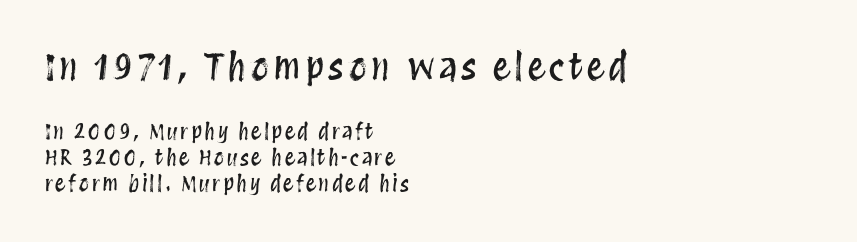
Upright lettering throughout. You could not count columns in this text — the font is proportionally spaced. Decoration check: the copy has no underline. Whoever set this made the first block the dominant, larger element. These lines stack with their left ends in a neat column.
